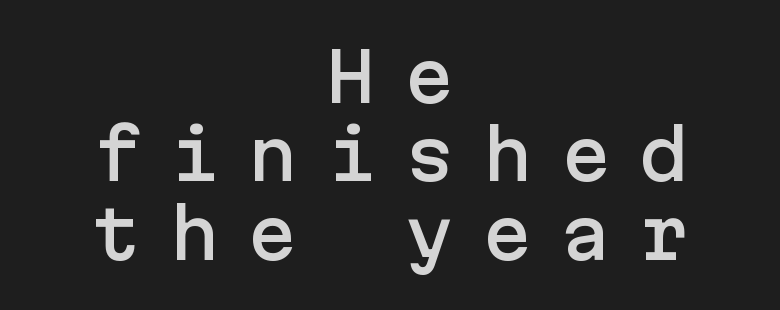
The image shows 67 px sans-serif type, upright; set centered, line spacing 1.17x, unusually wide letter spacing (+0.42 em), not underlined; low stroke contrast and a medium x-height.
